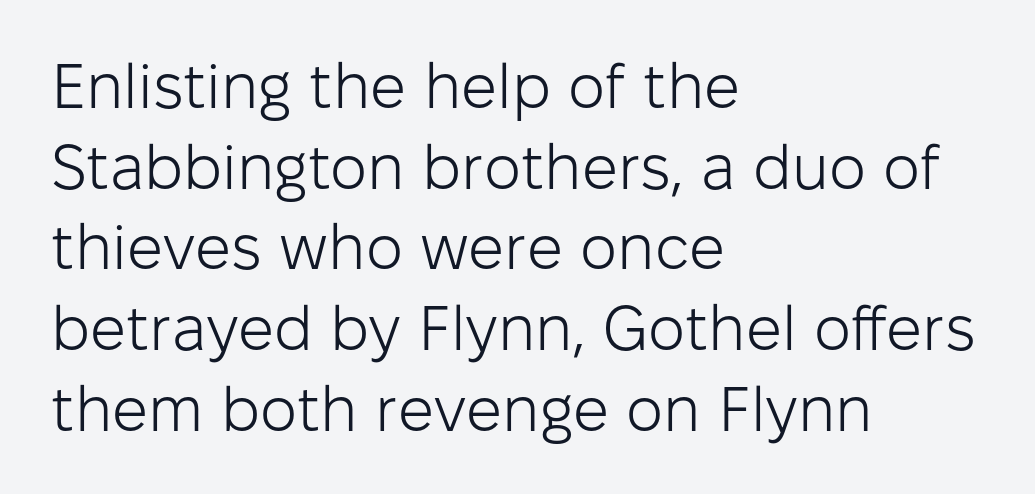
{"serif": "no", "italic": "no", "bold": "no", "weight": "light", "width": "normal", "stroke_contrast": "low", "x_height": "medium", "monospaced": "no", "underline": "no", "align": "left", "line_spacing": "normal", "line_spacing_ratio": 1.28, "letter_spacing": "normal", "letter_spacing_em": 0.0, "glyph_px": 63}
